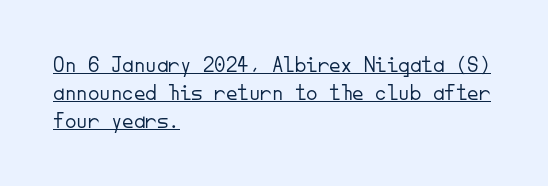
Q: Is the text bold? A: No.
Q: Is the text italic (slanted)? A: No, it is upright.
Q: Is the text underlined? A: Yes.
Q: How is the paragraph aligned? A: Left-aligned.
Q: Is the spacing between letters normal or unusually wide? A: Normal.
